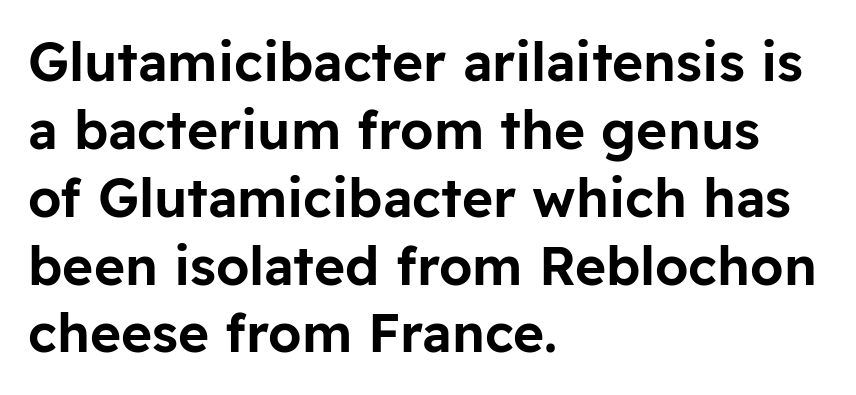
Short note: letters normally spaced. Is this a fixed-width face? No — the glyphs have proportional, varying widths. Every row of glyphs begins at an identical x-position on the left. The strip under each line holds only bare page. The block of text has a typical density, with ordinary space between rows.
